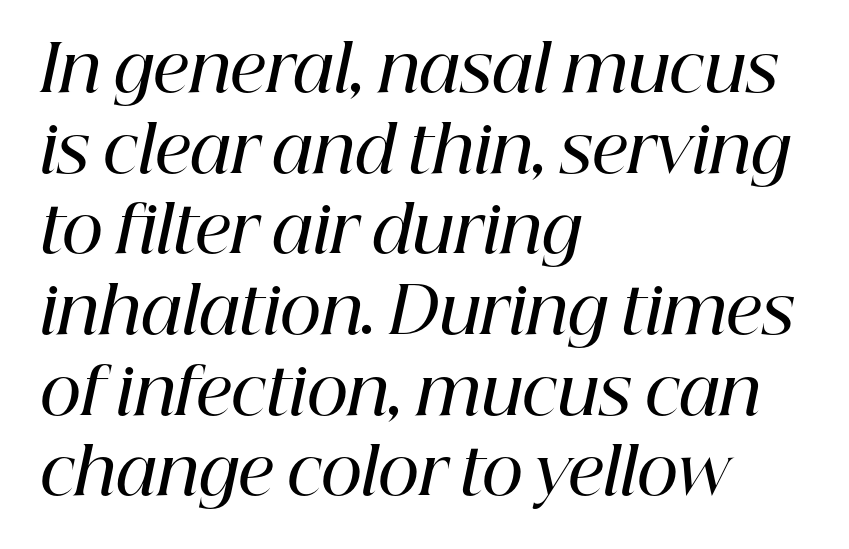
Notice how the stems are inclined rather than vertical — that's the hallmark of italics. To sum up the face: it has serifs. Proportional: the letters do not fall into vertical columns. This sample uses plain, unmodified letter spacing.
